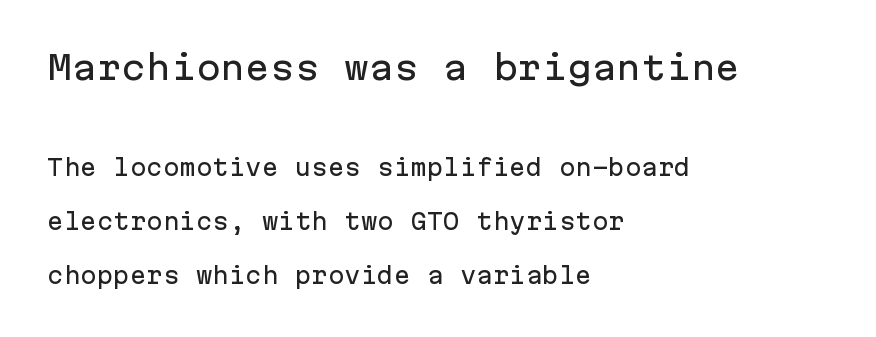
The image shows 33 px sans-serif type, upright, monospaced; set left-aligned, loose line spacing (2.45x), normal letter spacing, not underlined; the first (top) block is 1.5x larger; low stroke contrast and a medium x-height.
